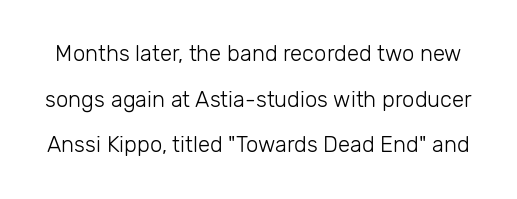
Airy leading. Ascenders rise straight up at ninety degrees. This sample uses plain, unmodified letter spacing. Stem width sits at or under what a default text font uses.
